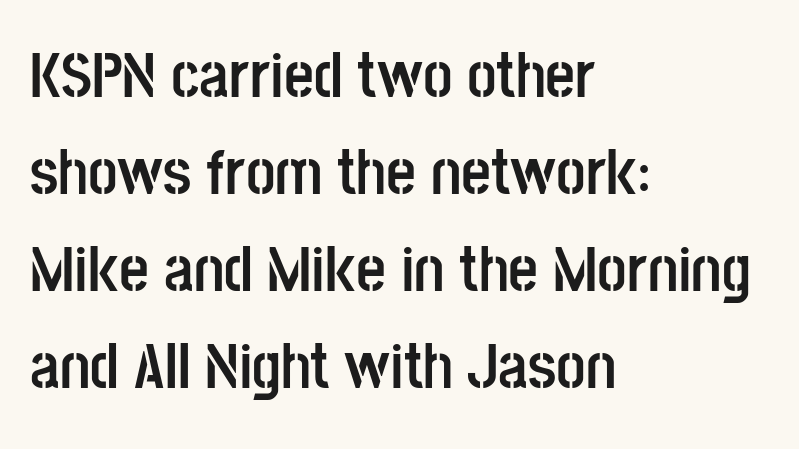
{"serif": "no", "italic": "no", "bold": "yes", "weight": "semibold", "width": "condensed", "stroke_contrast": "low", "x_height": "large", "monospaced": "no", "underline": "no", "align": "left", "line_spacing": "normal", "line_spacing_ratio": 1.49, "letter_spacing": "normal", "letter_spacing_em": 0.0, "glyph_px": 65}
